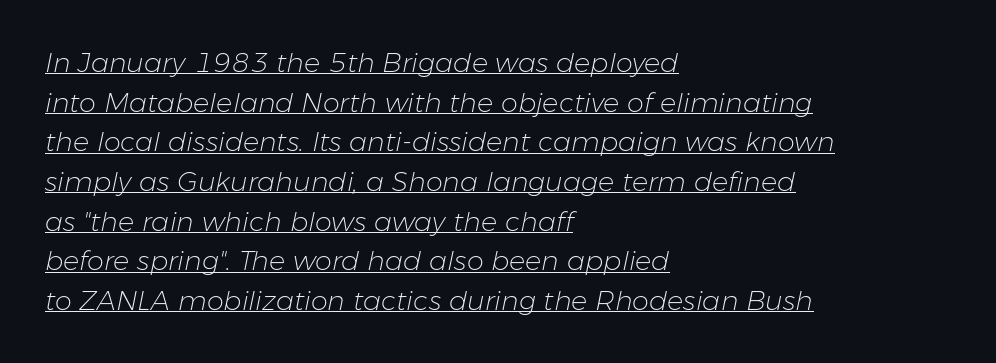
{"italic": "yes", "lean": "right", "slant_degrees": 11, "bold": "no", "underline": "yes", "align": "left", "line_spacing": "normal", "line_spacing_ratio": 1.47, "letter_spacing": "normal", "letter_spacing_em": 0.0, "glyph_px": 27}
